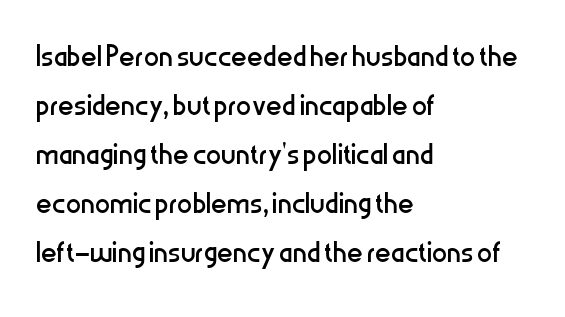
{"serif": "no", "italic": "no", "bold": "no", "weight": "regular", "width": "condensed", "stroke_contrast": "low", "x_height": "medium", "monospaced": "no", "underline": "no", "align": "left", "line_spacing": "normal", "line_spacing_ratio": 1.29, "letter_spacing": "normal", "letter_spacing_em": 0.0, "glyph_px": 38}
